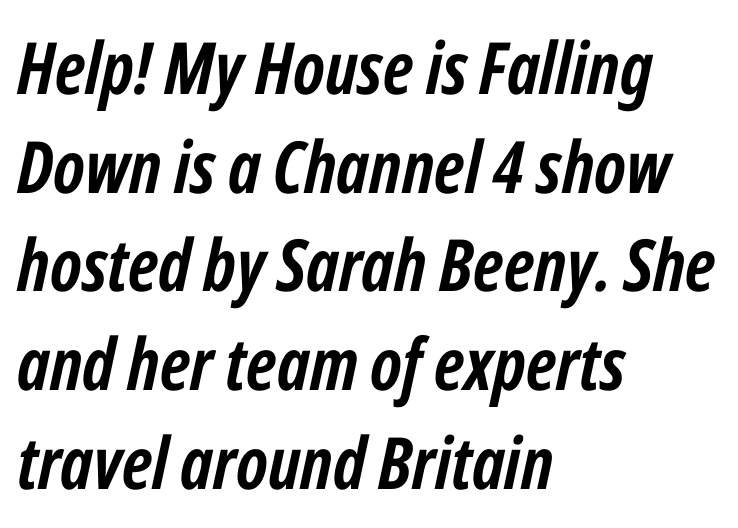
Visually the block forms a straight wall on the left and a jagged coastline on the right. Honestly, the row spacing looks completely unremarkable. Descenders are the only things crossing below the line. The face used here is proportionally spaced, like ordinary book or web type. Every character sits at an angle, as italics do.
